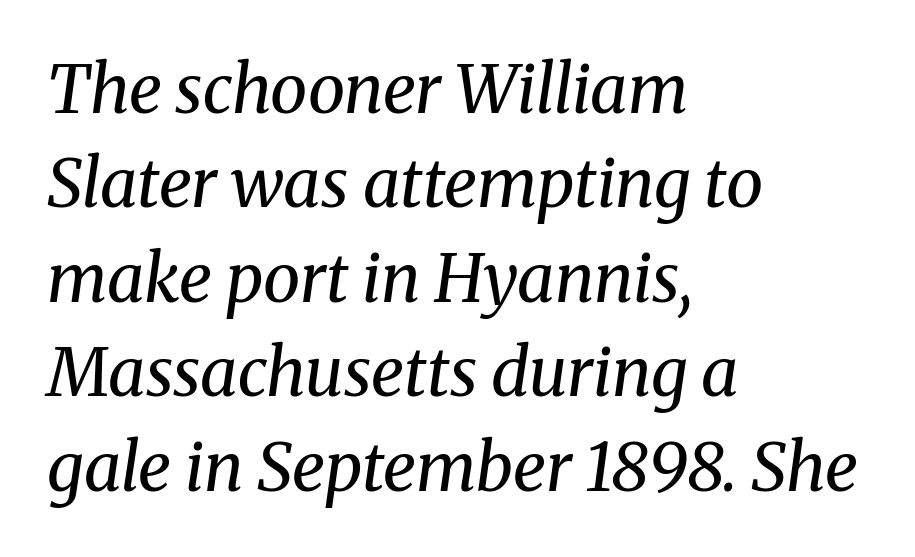
Q: Is the text bold? A: No.
Q: Is the text italic (slanted)? A: Yes, it leans right by about 8 degrees.
Q: Is the typeface a serif or a sans-serif typeface? A: Serif.
Q: Is the text underlined? A: No.
Q: How is the paragraph aligned? A: Left-aligned.
Q: Is the spacing between letters normal or unusually wide? A: Normal.
Q: Is the spacing between lines tight, normal or loose? A: Normal.
Q: Width (condensed, normal, or wide)? A: Normal.
Q: Stroke contrast? A: Medium.
Q: x-height? A: Medium.
Q: Monospaced? A: No.
